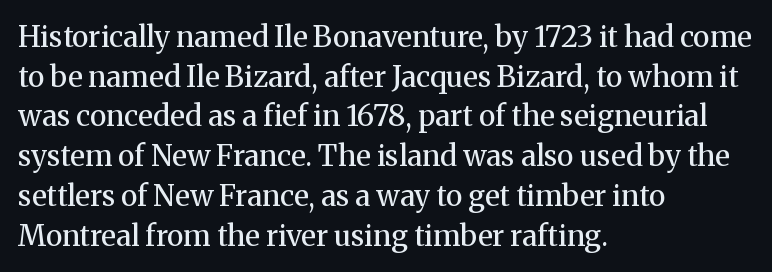
How are the letters spaced? Ordinarily, with no added tracking. Is the type heavy? It reads as light-to-regular instead. The rendering uses natural spacing where letterforms have individual widths. These lines are composed in type with serifs.
